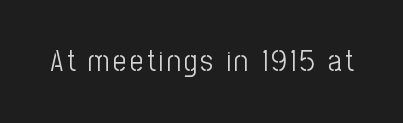
Q: Is the text bold? A: No.
Q: Is the text italic (slanted)? A: No, it is upright.
Q: Is the typeface a serif or a sans-serif typeface? A: Sans-serif.
Q: Is the text underlined? A: No.
Q: Width (condensed, normal, or wide)? A: Condensed.
Q: Stroke contrast? A: Low.
Q: x-height? A: Medium.
Q: Monospaced? A: No.
